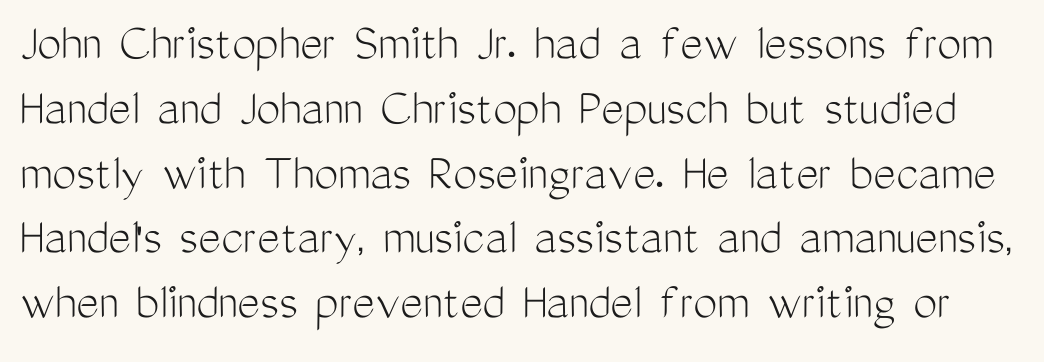
Q: Is the text bold? A: No.
Q: Is the text italic (slanted)? A: No, it is upright.
Q: Is the typeface a serif or a sans-serif typeface? A: Sans-serif.
Q: Is the text underlined? A: No.
Q: Is the spacing between letters normal or unusually wide? A: Normal.
Q: Width (condensed, normal, or wide)? A: Condensed.
Q: Stroke contrast? A: Medium.
Q: x-height? A: Medium.
Q: Monospaced? A: No.
